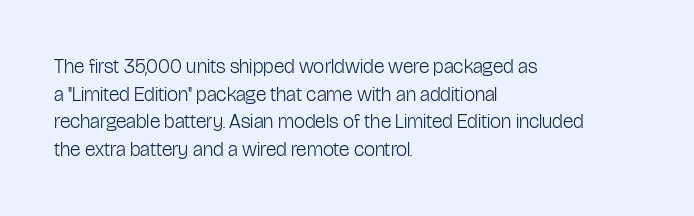
Q: Is the text bold? A: No.
Q: Is the text italic (slanted)? A: No, it is upright.
Q: Is the text underlined? A: No.
Q: How is the paragraph aligned? A: Left-aligned.
Q: Is the spacing between letters normal or unusually wide? A: Normal.
Q: Is the spacing between lines tight, normal or loose? A: Normal.
